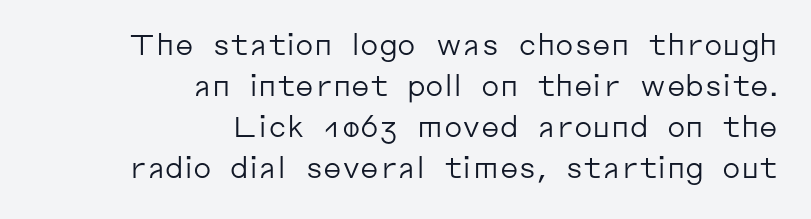
{"serif": "no", "italic": "no", "bold": "no", "weight": "regular", "width": "normal", "stroke_contrast": "low", "x_height": "medium", "monospaced": "no", "underline": "no", "align": "right", "line_spacing": "normal", "line_spacing_ratio": 1.41, "letter_spacing": "normal", "letter_spacing_em": 0.0, "glyph_px": 29}
